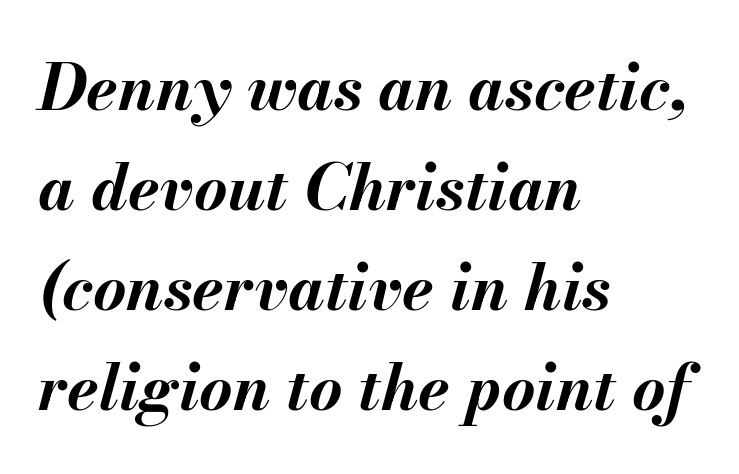
Interline gaps are of average width in this sample. Quick note: italic. Look at the stroke-to-counter ratio: heavy, a bold. The words here are not underlined. Here the designer chose a conventional face with non-uniform glyph widths. The rendering keeps characters at their native spacing.
